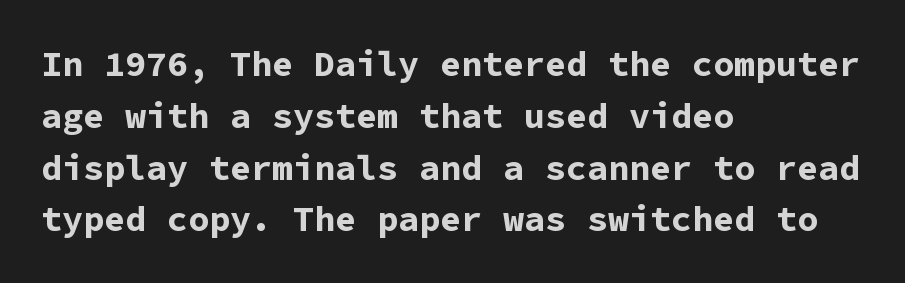
{"serif": "no", "italic": "no", "bold": "yes", "weight": "bold", "width": "normal", "stroke_contrast": "low", "x_height": "medium", "monospaced": "yes", "underline": "no", "align": "left", "line_spacing": "normal", "line_spacing_ratio": 1.48, "letter_spacing": "normal", "letter_spacing_em": 0.0, "glyph_px": 35}
